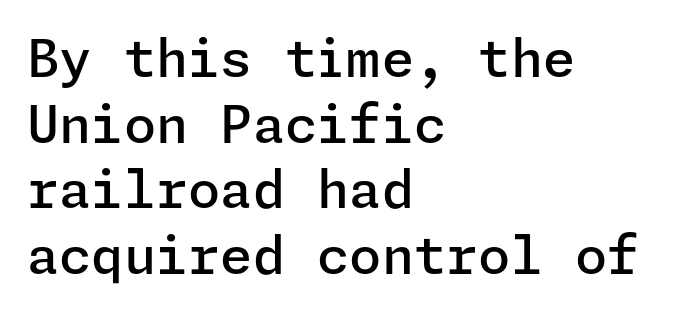
The space beneath each line is pristine and unruled. Posture: upright roman. A semibold gives these letters moderate extra thickness, short of bold. Left-aligned paragraph, ragged on the right. The glyphs in this specimen are sans serif.
